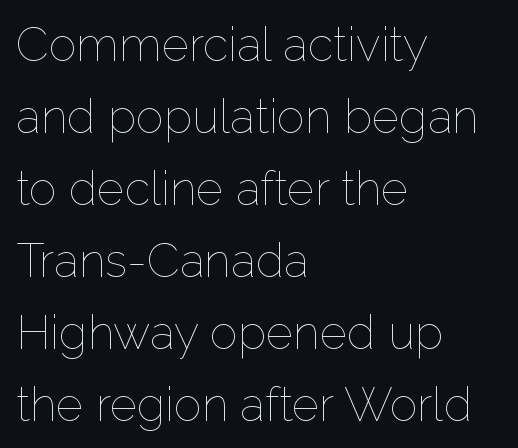
Think of a printed novel: that variable character pitch is what you see here. Plain, unruled lines of type. Students, note that the glyphs here touch the page at normal intervals. Short and long lines alike share a common starting point at left.
